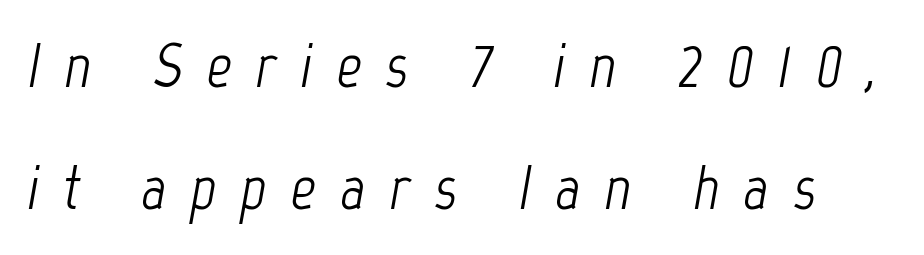
Just letters on the line, the space beneath them empty. The font's italic variant was chosen for this text. Is this a fixed-width face? No — the glyphs have proportional, varying widths. This is not heavy type; no bold has been used. The gaps between neighbouring characters are conspicuously large.
